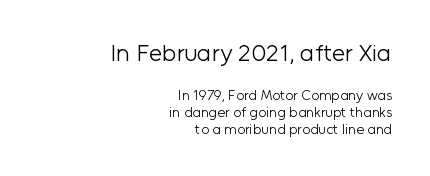
The image shows 24 px text type, upright; set right-aligned, line spacing 1.2x, normal letter spacing, not underlined; the first (top) block is 1.71x larger.
